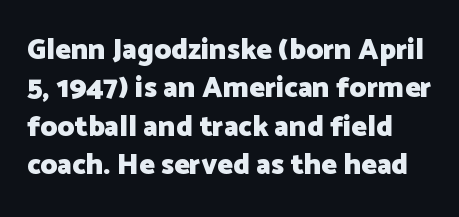
The image shows 29 px heavy sans-serif type, upright; set normal line spacing (1.32x), normal letter spacing, not underlined; low stroke contrast and a medium x-height.
